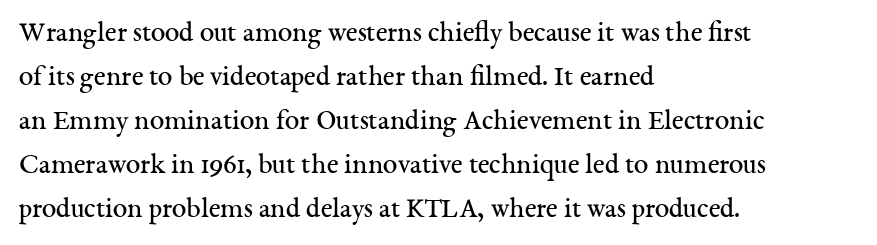
Q: Is the text bold? A: No.
Q: Is the text italic (slanted)? A: No, it is upright.
Q: Is the typeface a serif or a sans-serif typeface? A: Serif.
Q: Is the text underlined? A: No.
Q: How is the paragraph aligned? A: Left-aligned.
Q: Is the spacing between letters normal or unusually wide? A: Normal.
Q: Is the spacing between lines tight, normal or loose? A: Normal.
Q: Width (condensed, normal, or wide)? A: Normal.
Q: Stroke contrast? A: Medium.
Q: x-height? A: Medium.
Q: Monospaced? A: No.
